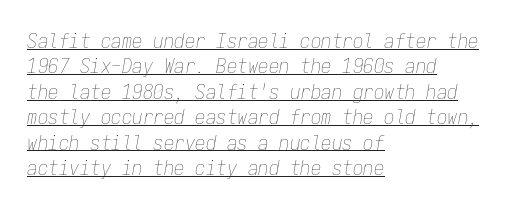
The image shows 21 px text type, italic (leaning right); set left-aligned, line spacing 1.21x, normal letter spacing, underlined.
